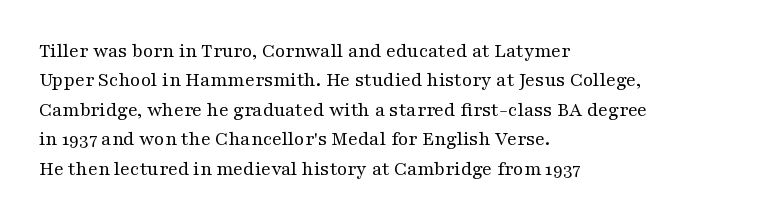
The image shows 20 px text type, upright; set left-aligned, normal line spacing (1.47x), normal letter spacing, not underlined.
